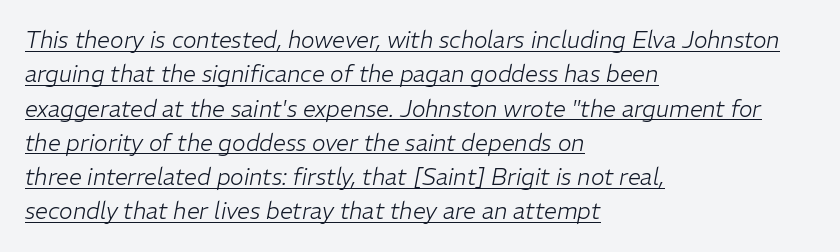
{"italic": "yes", "lean": "right", "slant_degrees": 11, "bold": "no", "underline": "yes", "align": "left", "line_spacing": "normal", "line_spacing_ratio": 1.49, "letter_spacing": "normal", "letter_spacing_em": 0.0, "glyph_px": 23}
